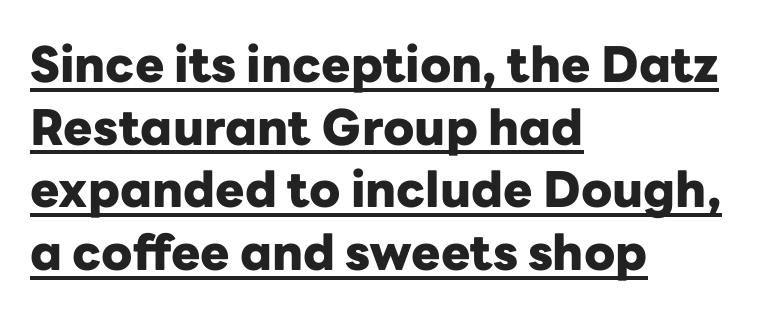
You could not count columns in this text — the font is proportionally spaced. Serif or sans? Sans — the stroke terminals are bare. In terms of leading, this rendering sits right in the middle. This is underlined copy, the kind a proofreader might mark for attention.
